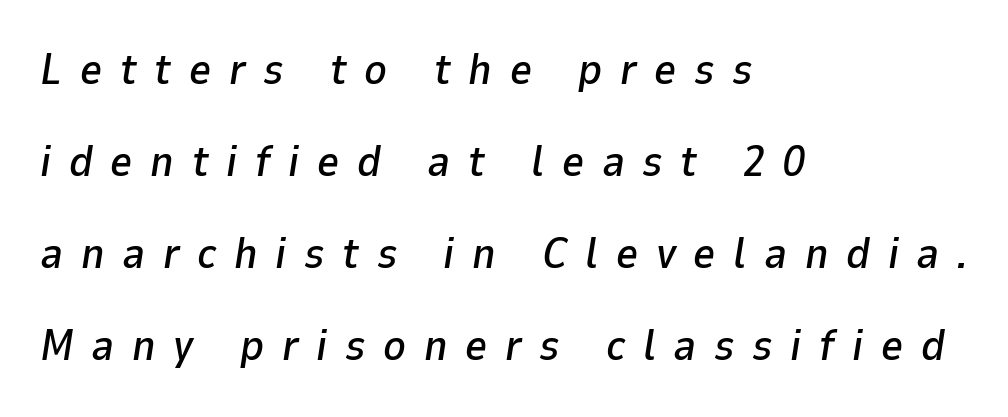
Q: Is the text italic (slanted)? A: Yes, it leans right by about 9 degrees.
Q: Is the text underlined? A: No.
Q: How is the paragraph aligned? A: Left-aligned.
Q: Is the spacing between letters normal or unusually wide? A: Unusually wide.
Q: Is the spacing between lines tight, normal or loose? A: Loose.
Q: Width (condensed, normal, or wide)? A: Normal.
Q: Stroke contrast? A: Low.
Q: x-height? A: Medium.
Q: Monospaced? A: No.
